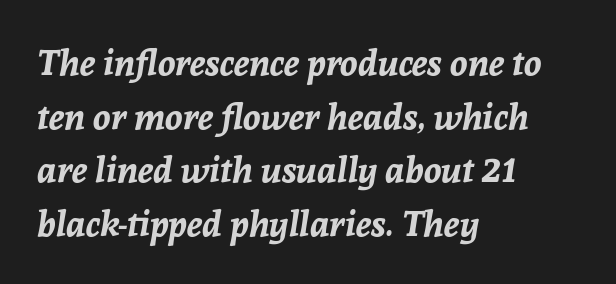
Q: Is the text bold? A: Yes.
Q: Is the text italic (slanted)? A: Yes, it leans right by about 8 degrees.
Q: Is the text underlined? A: No.
Q: How is the paragraph aligned? A: Left-aligned.
Q: Is the spacing between letters normal or unusually wide? A: Normal.
Q: Is the spacing between lines tight, normal or loose? A: Normal.
Q: Width (condensed, normal, or wide)? A: Normal.
Q: Stroke contrast? A: Low.
Q: x-height? A: Medium.
Q: Monospaced? A: No.
